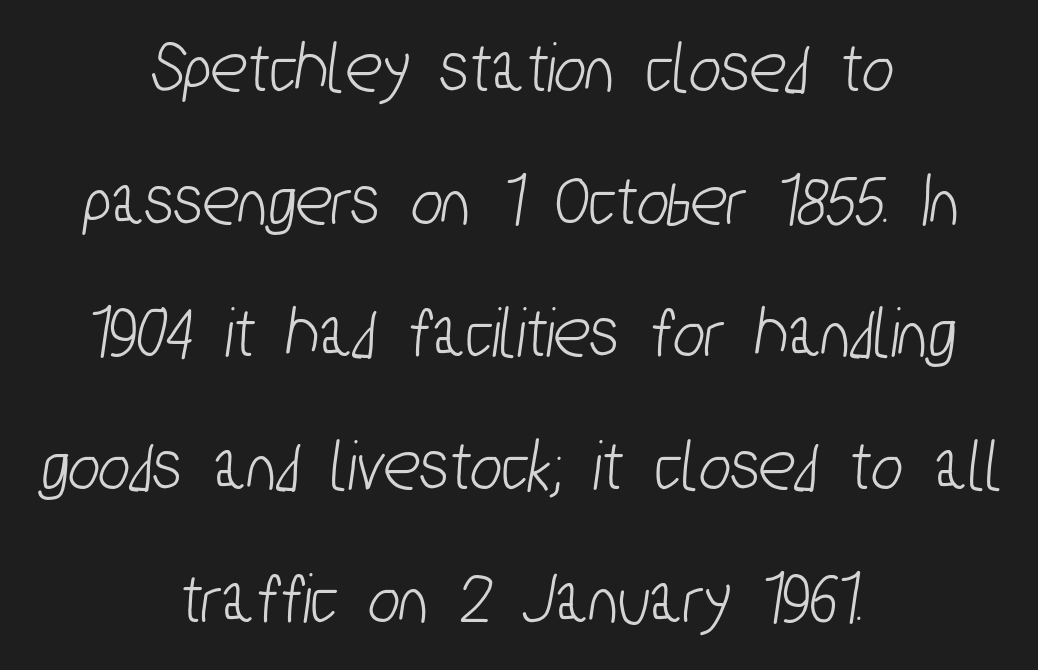
The image shows 75 px condensed sans-serif type; set centered, line spacing 1.77x, normal letter spacing, not underlined; low stroke contrast and a medium x-height.
